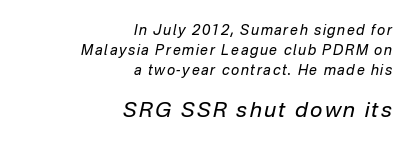
Q: Is the text bold? A: No.
Q: Is the text italic (slanted)? A: Yes, it leans right by about 12 degrees.
Q: Is the text underlined? A: No.
Q: How is the paragraph aligned? A: Right-aligned.
Q: Is the spacing between lines tight, normal or loose? A: Normal.
Q: Which block of text is set in a larger size, the first (top) or the second (bottom)? A: The second (bottom) one.
